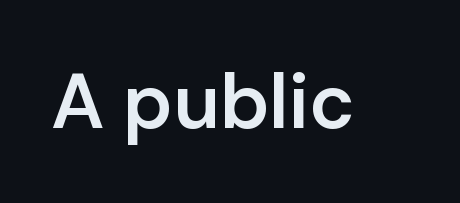
Q: Is the text bold? A: Semi-bold.
Q: Is the text italic (slanted)? A: No, it is upright.
Q: Is the typeface a serif or a sans-serif typeface? A: Sans-serif.
Q: Is the text underlined? A: No.
Q: Is the spacing between letters normal or unusually wide? A: Normal.
Q: Width (condensed, normal, or wide)? A: Normal.
Q: Stroke contrast? A: Low.
Q: x-height? A: Medium.
Q: Monospaced? A: No.
